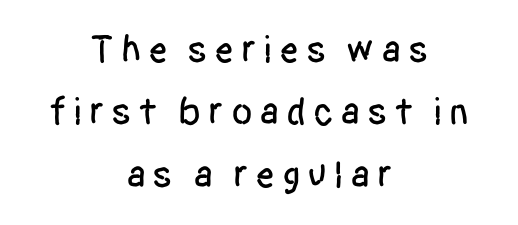
{"serif": "no", "italic": "no", "width": "condensed", "stroke_contrast": "low", "x_height": "large", "monospaced": "no", "underline": "no", "align": "center", "line_spacing": "normal", "line_spacing_ratio": 1.6, "glyph_px": 39}
